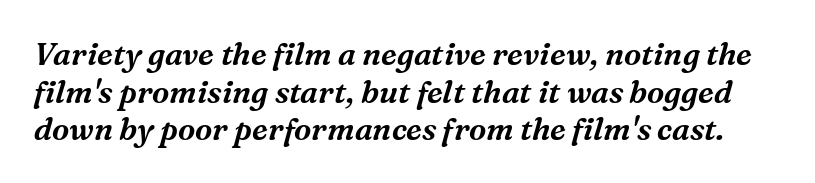
Q: Is the text italic (slanted)? A: Yes, it leans right by about 16 degrees.
Q: Is the typeface a serif or a sans-serif typeface? A: Serif.
Q: Is the text underlined? A: No.
Q: Is the spacing between letters normal or unusually wide? A: Normal.
Q: Width (condensed, normal, or wide)? A: Normal.
Q: Stroke contrast? A: Medium.
Q: x-height? A: Medium.
Q: Monospaced? A: No.
